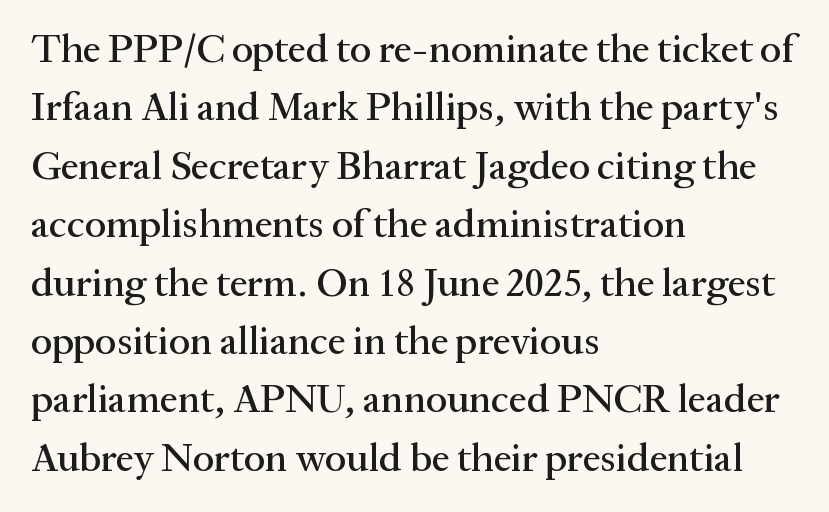
The image shows 40 px serif type, upright; set left-aligned, normal line spacing (1.46x), normal letter spacing, not underlined; medium stroke contrast and a medium x-height.
